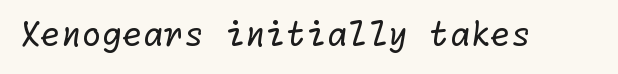
Nobody drew a line under any word here. The letters carry no serifs — their stems end cleanly without finishing strokes. On a weight scale, this lands at 450 or below. The tracking reads as untouched default to a designer's eye.
